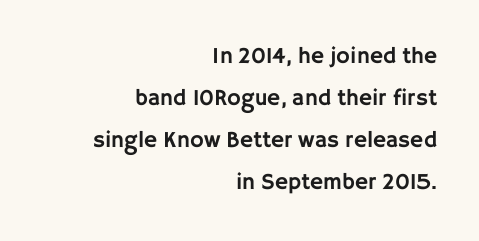
The image shows 23 px text type, upright; set right-aligned, line spacing 1.83x, normal letter spacing, not underlined.
